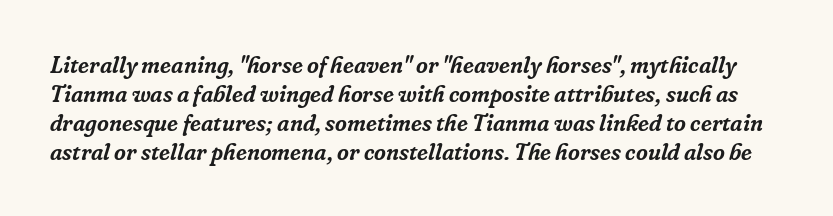
Q: Is the text italic (slanted)? A: Yes, it leans right by about 16 degrees.
Q: Is the text underlined? A: No.
Q: Is the spacing between letters normal or unusually wide? A: Normal.
Q: Is the spacing between lines tight, normal or loose? A: Normal.
